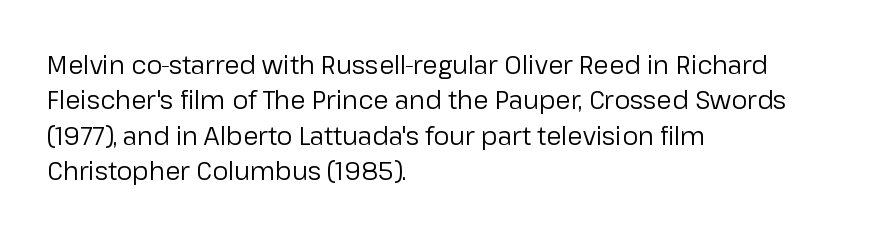
The image shows 25 px text type, upright; set left-aligned, normal line spacing (1.42x), normal letter spacing, not underlined.
